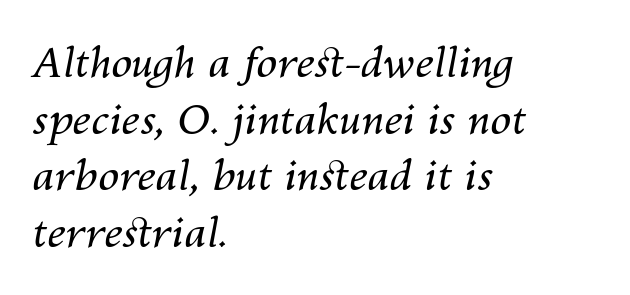
Rule under the text: the space is simply empty. The letters advance in unequal steps, a hallmark of proportional type. Line beginnings align vertically; line endings do not. Students, observe: this is what conventionally led text looks like. The tracking reads as untouched default to a designer's eye. Characters are canted at an angle relative to the baseline's perpendicular.
